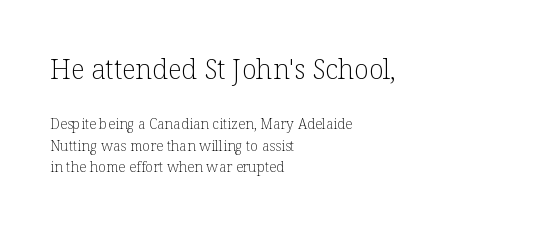
Q: Is the text bold? A: No.
Q: Is the text italic (slanted)? A: No, it is upright.
Q: Is the text underlined? A: No.
Q: How is the paragraph aligned? A: Left-aligned.
Q: Is the spacing between letters normal or unusually wide? A: Normal.
Q: Is the spacing between lines tight, normal or loose? A: Normal.
Q: Which block of text is set in a larger size, the first (top) or the second (bottom)? A: The first (top) one.
